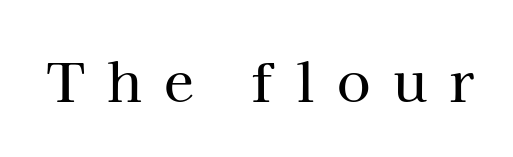
Think of a printed novel: that variable character pitch is what you see here. The line texture is sparse and dotted thanks to wide tracking. Ascenders rise straight up at ninety degrees. Check the space under the baseline: it is left empty. A serif font was chosen for this passage.
